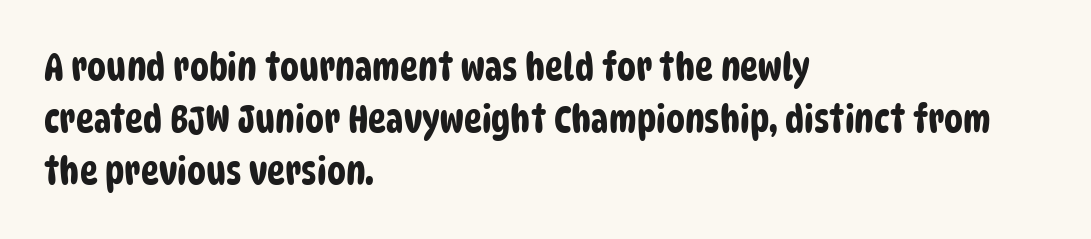
{"serif": "no", "width": "condensed", "stroke_contrast": "low", "x_height": "large", "monospaced": "no", "underline": "no", "align": "left", "line_spacing": "normal", "line_spacing_ratio": 1.37, "letter_spacing": "normal", "letter_spacing_em": 0.0, "glyph_px": 38}
